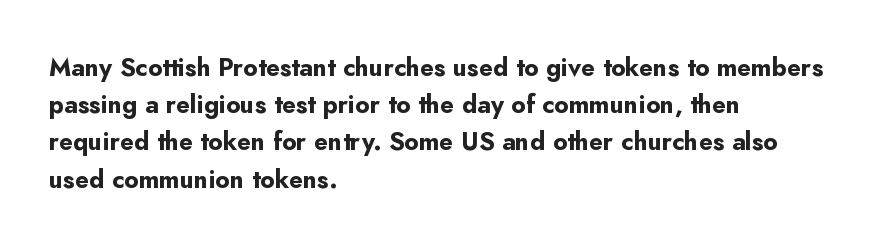
Italic: no, the glyphs are upright roman. Weight: bold. A typesetter would call this zero additional tracking. Does the copy run flush right? No — it runs flush left. In terms of leading, this rendering sits right in the middle. Quick note: underline off.
